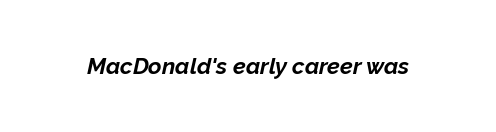
The image shows 23 px bold type, italic (leaning right); set normal letter spacing, not underlined.
